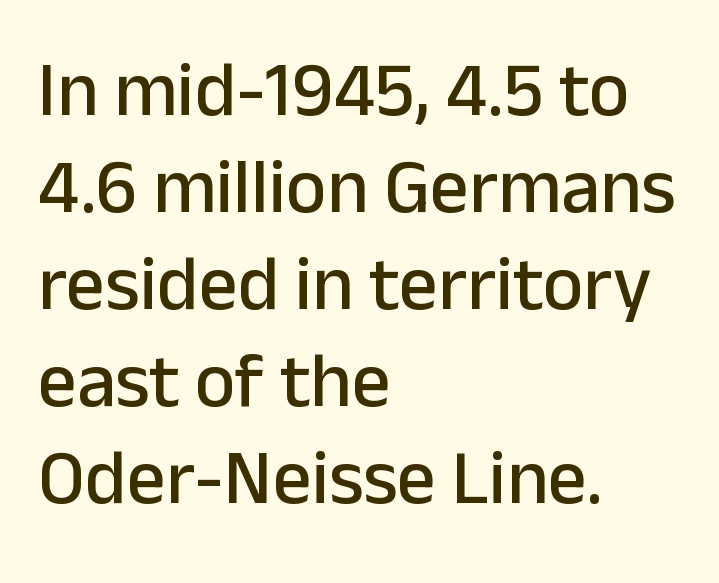
{"serif": "no", "italic": "no", "width": "normal", "stroke_contrast": "low", "x_height": "medium", "monospaced": "no", "underline": "no", "align": "left", "line_spacing": "normal", "line_spacing_ratio": 1.26, "letter_spacing": "normal", "letter_spacing_em": 0.0, "glyph_px": 77}
